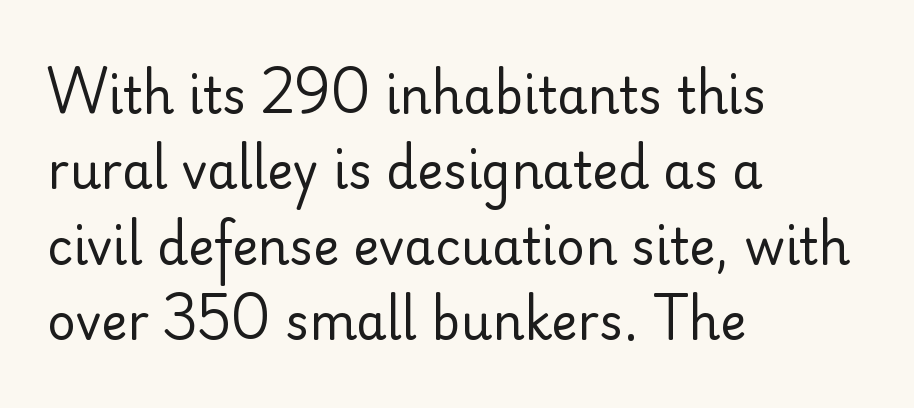
The image shows 49 px regular-weight sans-serif type, upright; set left-aligned, normal line spacing (1.54x), normal letter spacing, not underlined; low stroke contrast and a small x-height.
